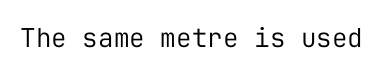
The image shows 26 px text type, upright; set normal letter spacing, not underlined.
